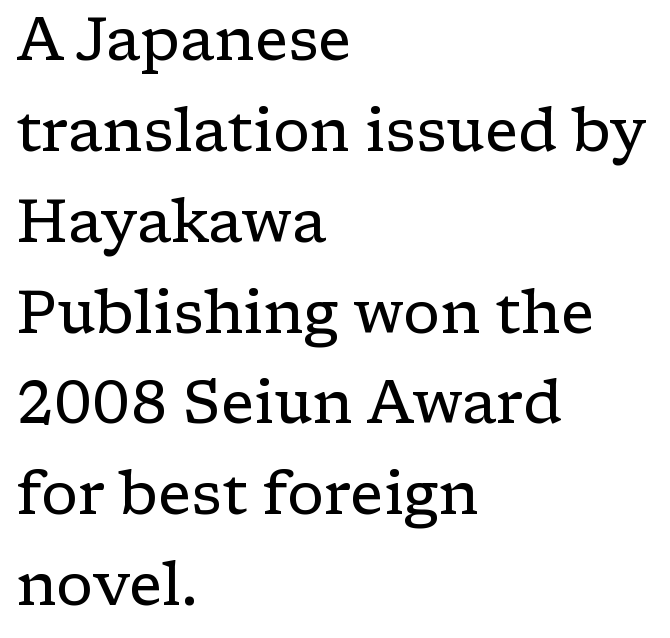
Vertically, the passage feels balanced, rows spaced as you'd expect. Honestly, there is no underline to notice here at all. The passage shown is typed in a proportional face where columns would drift. There is no visible air inserted between adjacent glyphs. Serif or sans? Serif — the stroke terminals have little feet. If you drew a line through each stem, it would be perfectly vertical.
